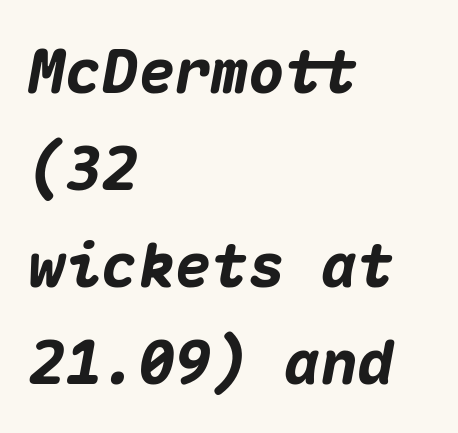
Chunky letters — that's bold for sure. Only glyphs here, with clear space below each row. Every character sits at an angle, as italics do. A student would call this left alignment; a typographer would say flush left, rag right. Notice how descenders clear the ascenders below comfortably — that's standard leading.
